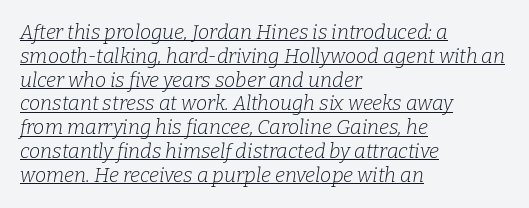
Tall strokes in this sample are angled rather than plumb. Does the copy run flush right? No — it runs flush left. This sample carries an underscore along the baseline area. Weight: in the light-to-regular range. Is the letter spacing exaggerated? No — it looks like the ordinary default.
